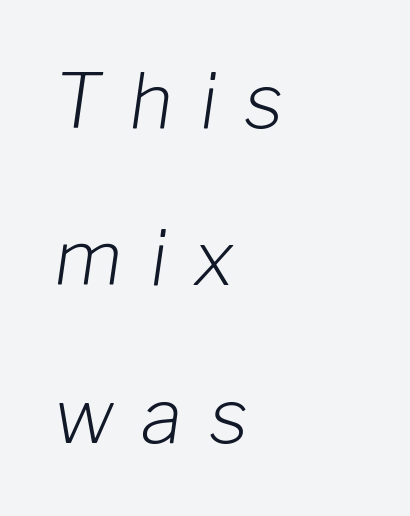
The image shows 76 px light type, italic (leaning right); set left-aligned, loose line spacing (2.07x), unusually wide letter spacing (+0.36 em), not underlined; low stroke contrast and a medium x-height.
